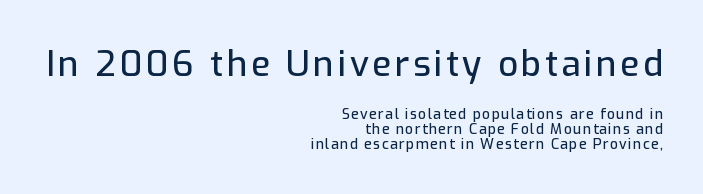
The image shows 35 px sans-serif type, upright; set right-aligned, tight line spacing (1.04x), not underlined; the first (top) block is 2.5x larger; low stroke contrast and a medium x-height.
